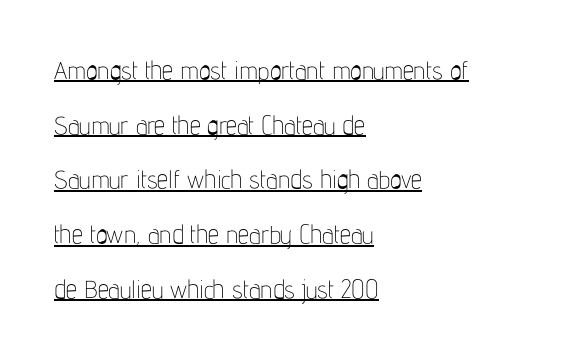
The image shows 25 px text type, upright; set left-aligned, loose line spacing (2.19x), normal letter spacing, underlined.
